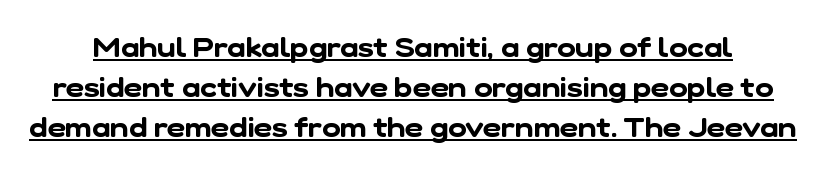
{"serif": "no", "width": "normal", "stroke_contrast": "low", "x_height": "medium", "monospaced": "no", "underline": "yes", "line_spacing": "normal", "line_spacing_ratio": 1.42, "letter_spacing": "normal", "letter_spacing_em": 0.0, "glyph_px": 28}
